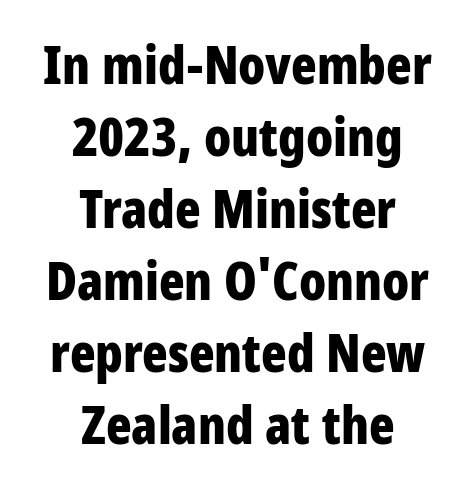
The image shows 53 px bold, condensed sans-serif type, upright; set centered, normal line spacing (1.36x), normal letter spacing, not underlined; low stroke contrast and a large x-height.
